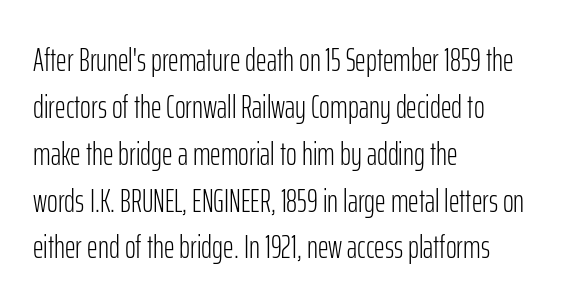
Q: Is the text bold? A: No.
Q: Is the text italic (slanted)? A: No, it is upright.
Q: Is the typeface a serif or a sans-serif typeface? A: Sans-serif.
Q: Is the text underlined? A: No.
Q: How is the paragraph aligned? A: Left-aligned.
Q: Is the spacing between letters normal or unusually wide? A: Normal.
Q: Is the spacing between lines tight, normal or loose? A: Normal.
Q: Width (condensed, normal, or wide)? A: Condensed.
Q: Stroke contrast? A: Low.
Q: x-height? A: Medium.
Q: Monospaced? A: No.
